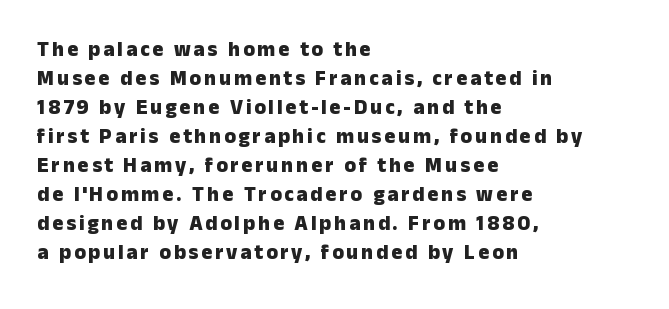
The image shows 21 px bold type, upright; set left-aligned, normal line spacing (1.38x), not underlined.
